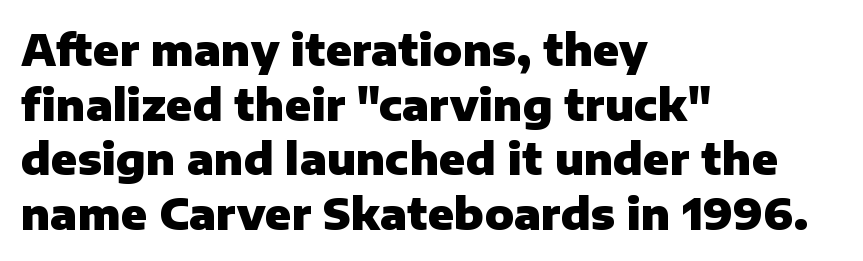
Q: Is the text bold? A: Yes.
Q: Is the text italic (slanted)? A: No, it is upright.
Q: Is the typeface a serif or a sans-serif typeface? A: Sans-serif.
Q: Is the text underlined? A: No.
Q: How is the paragraph aligned? A: Left-aligned.
Q: Is the spacing between letters normal or unusually wide? A: Normal.
Q: Is the spacing between lines tight, normal or loose? A: Normal.
Q: Width (condensed, normal, or wide)? A: Normal.
Q: Stroke contrast? A: Low.
Q: x-height? A: Medium.
Q: Monospaced? A: No.
